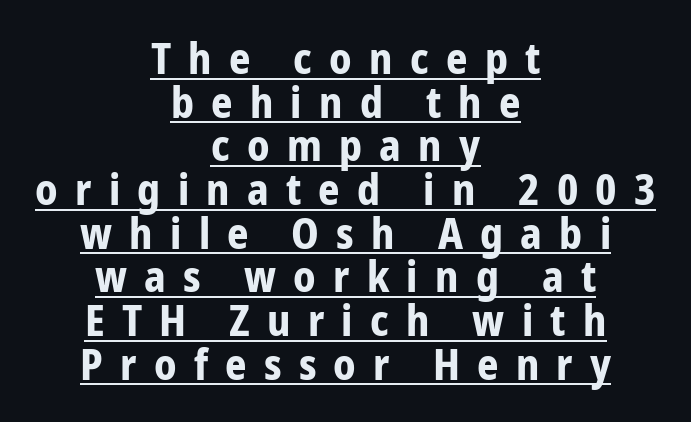
The image shows 42 px bold, condensed sans-serif type, upright; set centered, tight line spacing (1.04x), unusually wide letter spacing (+0.41 em), underlined; low stroke contrast and a medium x-height.
